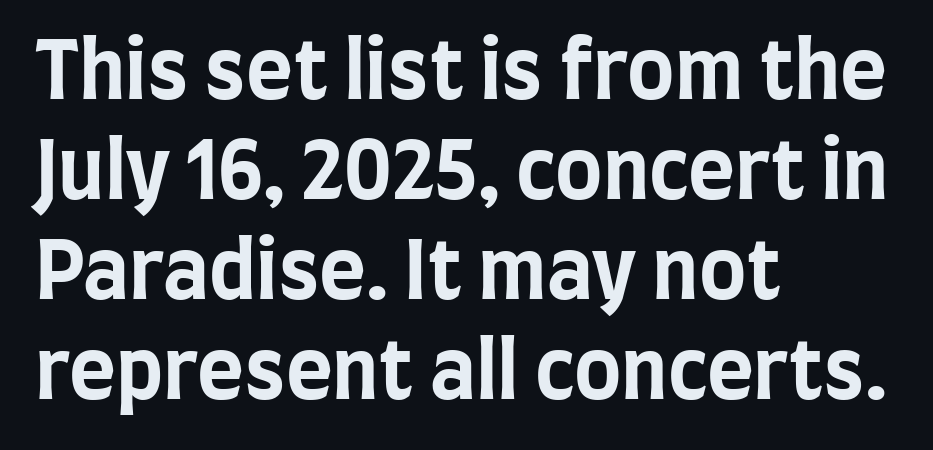
{"serif": "no", "italic": "no", "bold": "yes", "weight": "bold", "width": "condensed", "stroke_contrast": "low", "x_height": "large", "monospaced": "no", "underline": "no", "align": "left", "line_spacing": "normal", "line_spacing_ratio": 1.25, "letter_spacing": "normal", "letter_spacing_em": 0.0, "glyph_px": 80}
